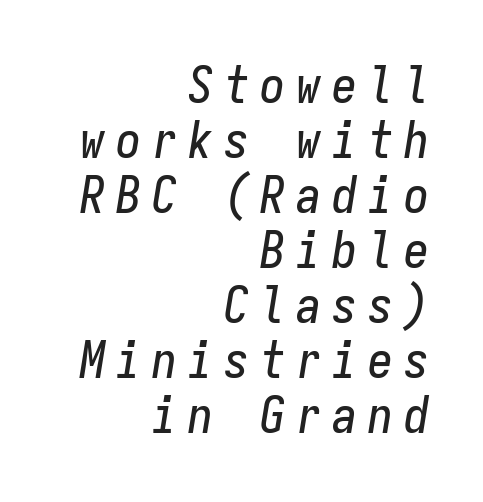
{"italic": "yes", "lean": "right", "slant_degrees": 9, "width": "condensed", "stroke_contrast": "low", "x_height": "medium", "monospaced": "yes", "underline": "no", "align": "right", "line_spacing": "tight", "line_spacing_ratio": 1.1, "letter_spacing": "wide", "letter_spacing_em": 0.22, "glyph_px": 50}
